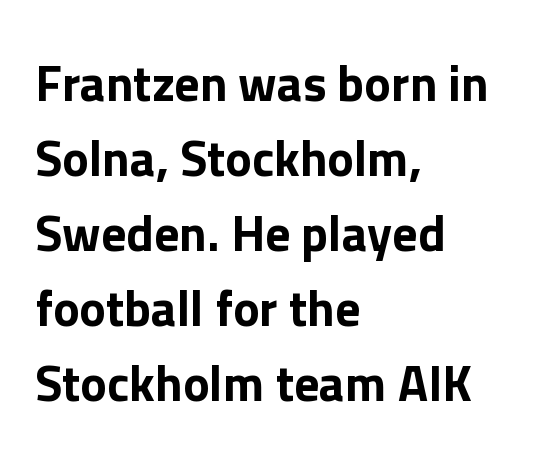
{"serif": "no", "italic": "no", "width": "normal", "stroke_contrast": "low", "x_height": "medium", "monospaced": "no", "underline": "no", "align": "left", "line_spacing": "normal", "line_spacing_ratio": 1.5, "letter_spacing": "normal", "letter_spacing_em": 0.0, "glyph_px": 50}
